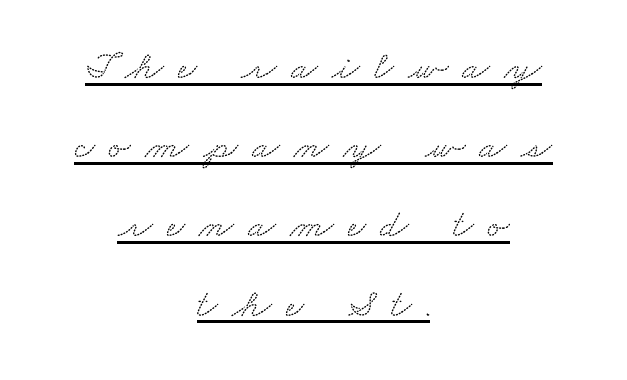
{"serif": "yes", "width": "wide", "stroke_contrast": "low", "x_height": "small", "monospaced": "no", "underline": "yes", "align": "center", "line_spacing": "loose", "line_spacing_ratio": 1.98, "letter_spacing": "wide", "letter_spacing_em": 0.36, "glyph_px": 40}
